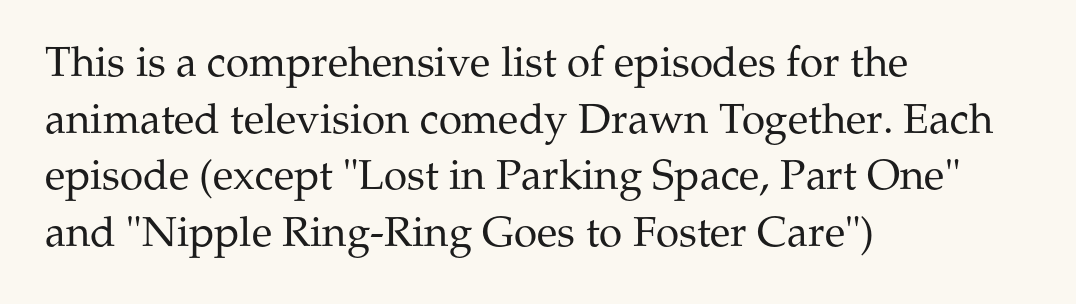
The image shows 42 px regular-weight serif type, upright; set left-aligned, normal line spacing (1.35x), normal letter spacing, not underlined; medium stroke contrast and a medium x-height.
